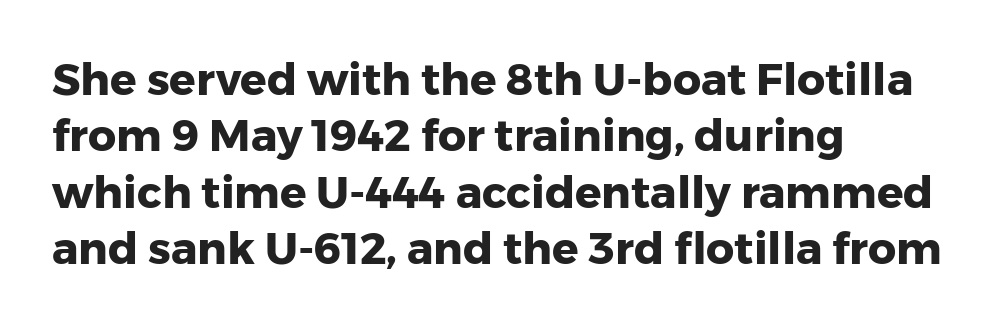
Serif or sans? Sans — the stroke terminals are bare. Typographic density is high because the face is bold. Style check: upright. The passage shown is not underscored anywhere. Left-aligned paragraph, ragged on the right. The rendering uses natural spacing where letterforms have individual widths.
